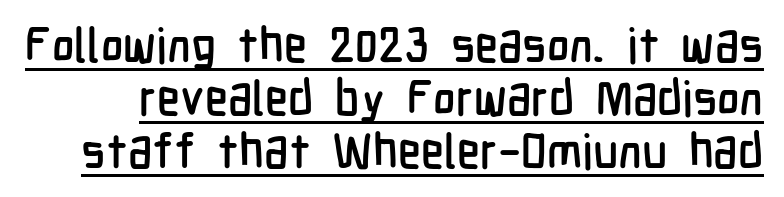
Q: Is the text italic (slanted)? A: No, it is upright.
Q: Is the typeface a serif or a sans-serif typeface? A: Sans-serif.
Q: Is the text underlined? A: Yes.
Q: Is the spacing between letters normal or unusually wide? A: Normal.
Q: Is the spacing between lines tight, normal or loose? A: Tight.
Q: Width (condensed, normal, or wide)? A: Condensed.
Q: Stroke contrast? A: Low.
Q: x-height? A: Medium.
Q: Monospaced? A: No.
